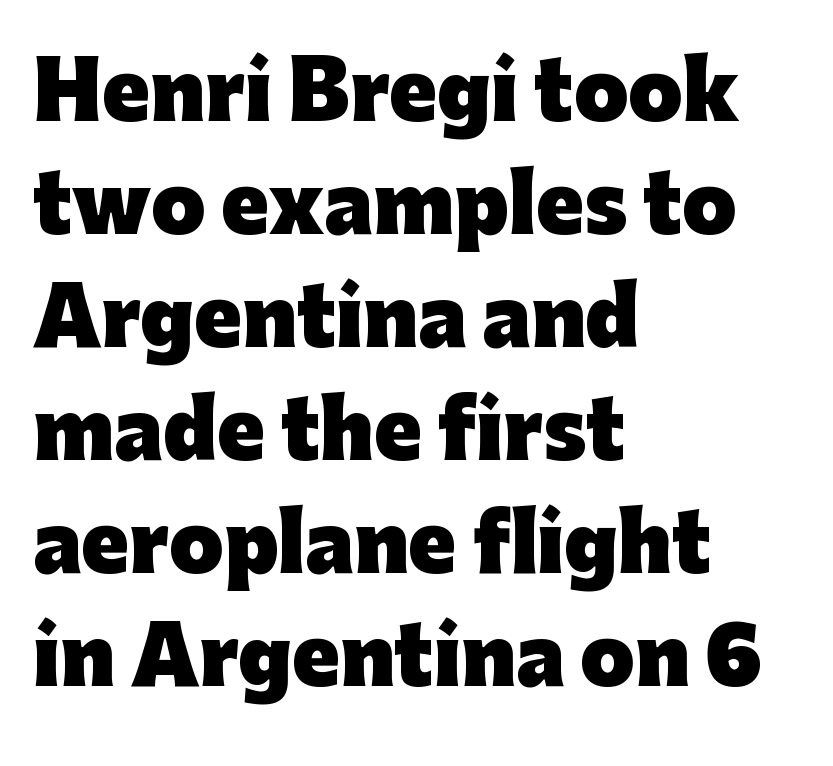
{"serif": "no", "italic": "no", "bold": "yes", "weight": "heavy", "width": "normal", "stroke_contrast": "low", "x_height": "medium", "monospaced": "no", "underline": "no", "align": "left", "line_spacing": "normal", "line_spacing_ratio": 1.45, "letter_spacing": "normal", "letter_spacing_em": 0.0, "glyph_px": 78}
